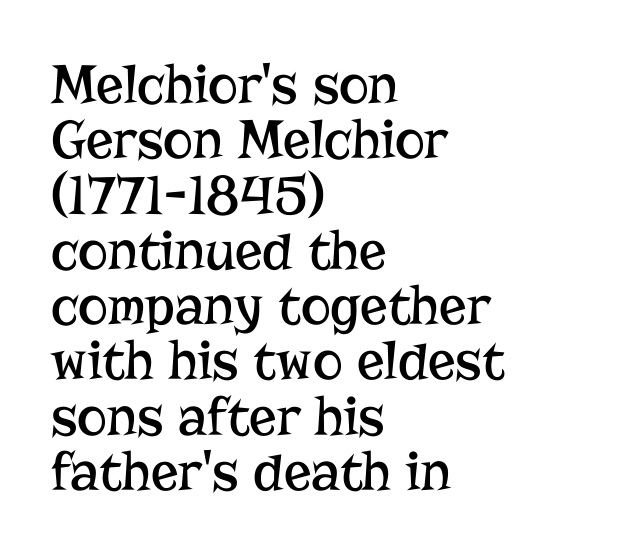
Q: Is the text bold? A: No.
Q: Is the text italic (slanted)? A: No, it is upright.
Q: Is the typeface a serif or a sans-serif typeface? A: Serif.
Q: Is the text underlined? A: No.
Q: How is the paragraph aligned? A: Left-aligned.
Q: Is the spacing between letters normal or unusually wide? A: Normal.
Q: Is the spacing between lines tight, normal or loose? A: Tight.
Q: Width (condensed, normal, or wide)? A: Normal.
Q: Stroke contrast? A: Low.
Q: x-height? A: Medium.
Q: Monospaced? A: No.
